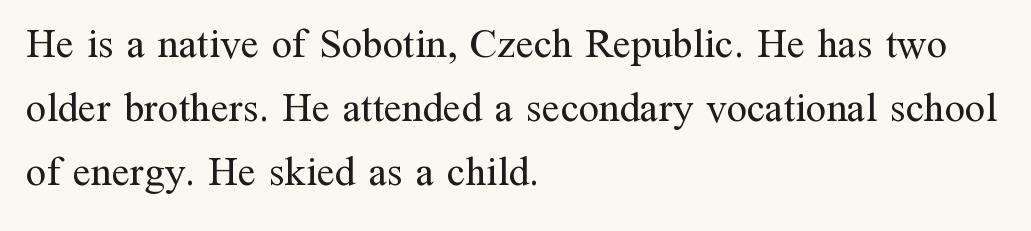
The lines sit at an ordinary, default distance from one another. The glyphs are unaccompanied by any horizontal stroke below them. The weight would be labelled regular, book, light, or lighter still. Do the characters align in a grid? No, the font is proportional. The type sits square on the baseline with zero lean. The rendering shows small feet on the letterforms — a serif design.
